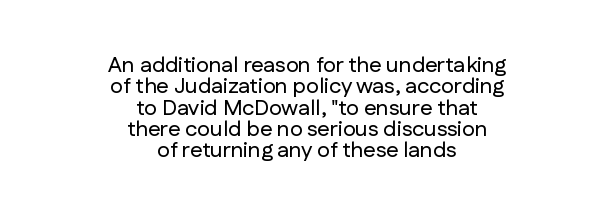
The image shows 22 px text type, upright; set centered, tight line spacing (0.97x), normal letter spacing, not underlined.
